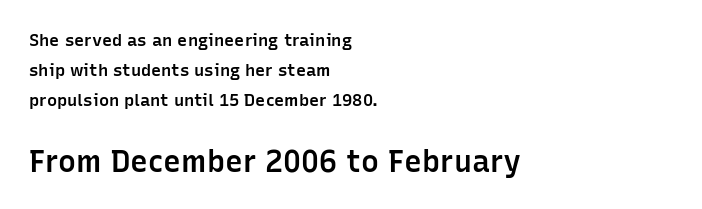
Q: Is the text bold? A: Semi-bold.
Q: Is the text italic (slanted)? A: No, it is upright.
Q: Is the typeface a serif or a sans-serif typeface? A: Sans-serif.
Q: Is the text underlined? A: No.
Q: How is the paragraph aligned? A: Left-aligned.
Q: Is the spacing between letters normal or unusually wide? A: Normal.
Q: Which block of text is set in a larger size, the first (top) or the second (bottom)? A: The second (bottom) one.
Q: Width (condensed, normal, or wide)? A: Normal.
Q: Stroke contrast? A: Low.
Q: x-height? A: Medium.
Q: Monospaced? A: No.
